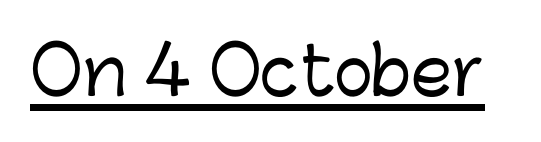
{"serif": "no", "italic": "no", "width": "normal", "stroke_contrast": "low", "x_height": "medium", "monospaced": "no", "underline": "yes", "letter_spacing": "normal", "letter_spacing_em": 0.0, "glyph_px": 66}
